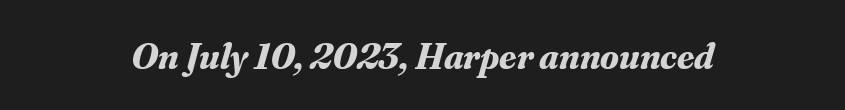
{"serif": "yes", "italic": "yes", "lean": "right", "slant_degrees": 16, "bold": "yes", "weight": "bold", "width": "normal", "stroke_contrast": "medium", "x_height": "small", "monospaced": "no", "underline": "no", "align": "center", "letter_spacing": "normal", "letter_spacing_em": 0.0, "glyph_px": 38}
